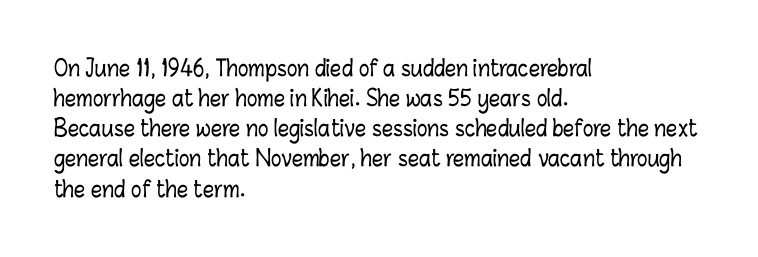
The lettering stays uniformly vertical, giving the passage a roman look. The text block is weighted toward the left margin, trailing off unevenly rightward. A typesetter would call this zero additional tracking. Evenly set lines give the paragraph a standard silhouette.
